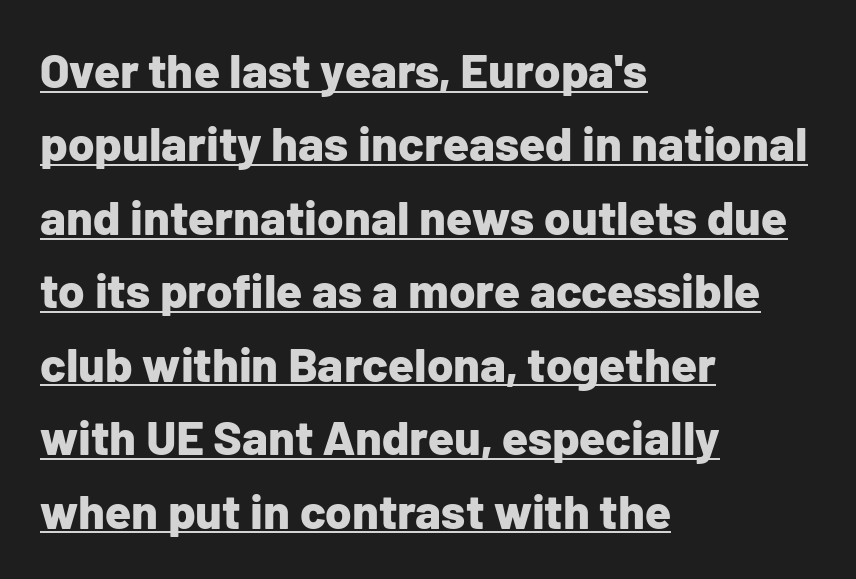
Q: Is the text bold? A: Yes.
Q: Is the text italic (slanted)? A: No, it is upright.
Q: Is the typeface a serif or a sans-serif typeface? A: Sans-serif.
Q: Is the text underlined? A: Yes.
Q: How is the paragraph aligned? A: Left-aligned.
Q: Is the spacing between letters normal or unusually wide? A: Normal.
Q: Is the spacing between lines tight, normal or loose? A: Normal.
Q: Width (condensed, normal, or wide)? A: Normal.
Q: Stroke contrast? A: Low.
Q: x-height? A: Medium.
Q: Monospaced? A: No.
